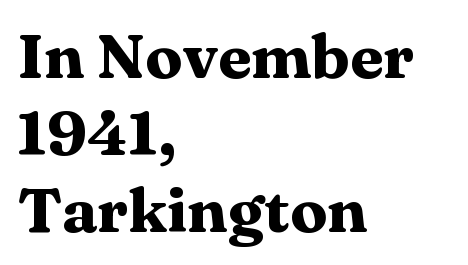
{"serif": "yes", "italic": "no", "bold": "yes", "weight": "heavy", "width": "wide", "stroke_contrast": "medium", "x_height": "medium", "monospaced": "no", "underline": "no", "align": "left", "line_spacing_ratio": 1.24, "letter_spacing": "normal", "letter_spacing_em": 0.0, "glyph_px": 62}
